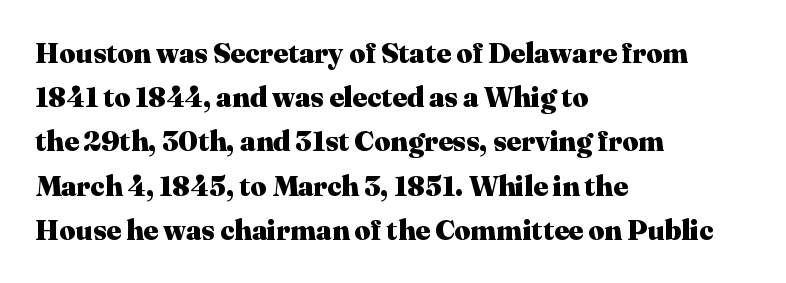
{"serif": "yes", "italic": "no", "bold": "yes", "weight": "heavy", "width": "normal", "stroke_contrast": "medium", "x_height": "medium", "monospaced": "no", "underline": "no", "align": "left", "line_spacing": "normal", "line_spacing_ratio": 1.58, "letter_spacing": "normal", "letter_spacing_em": 0.0, "glyph_px": 28}
